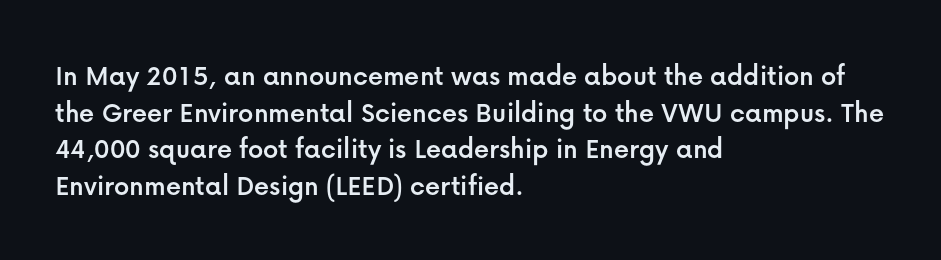
Has an underline been added? It has not. In CSS terms this would be text-align: left. Ascenders rise straight up at ninety degrees. A typesetter would call this proportional, since set widths differ per character.
